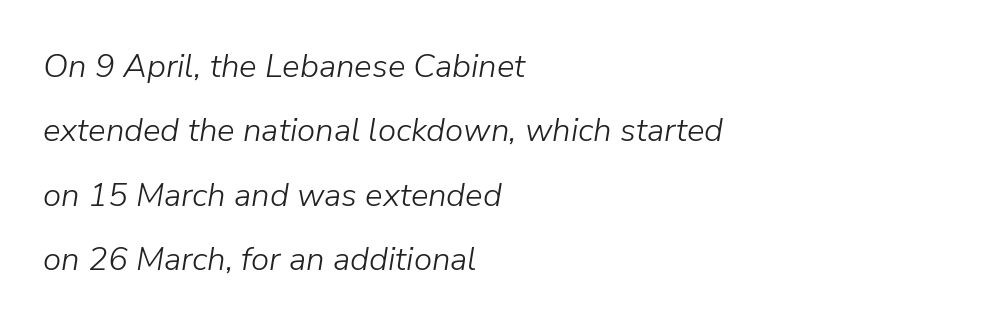
Compared with a typical body face, this is equally light or lighter still. The axis of the letterforms is tilted away from vertical. The gaps between neighbouring characters are ordinary and unremarkable. Typeset ragged right — the left edge is the straight one.
